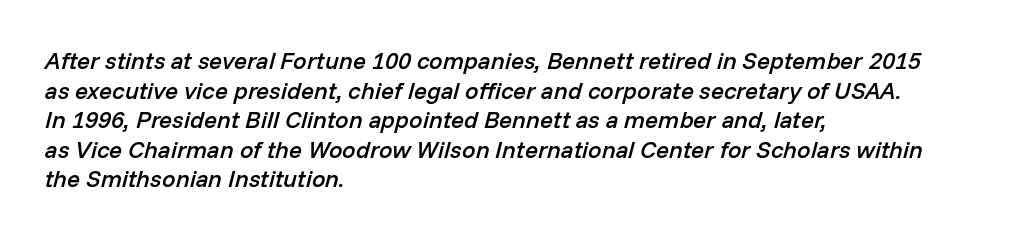
The image shows 24 px text type, italic (leaning right); set left-aligned, line spacing 1.23x, normal letter spacing, not underlined.
